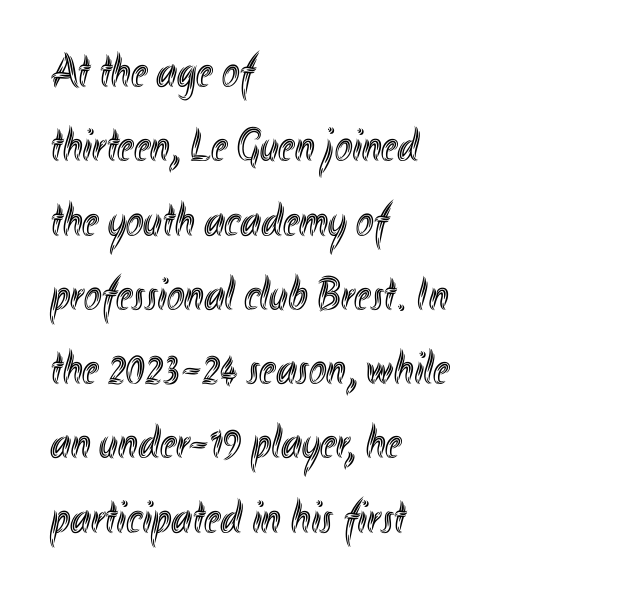
Q: Is the text italic (slanted)? A: Yes.
Q: Is the text underlined? A: No.
Q: How is the paragraph aligned? A: Left-aligned.
Q: Is the spacing between letters normal or unusually wide? A: Normal.
Q: Is the spacing between lines tight, normal or loose? A: Normal.
Q: Width (condensed, normal, or wide)? A: Condensed.
Q: x-height? A: Small.
Q: Monospaced? A: No.
